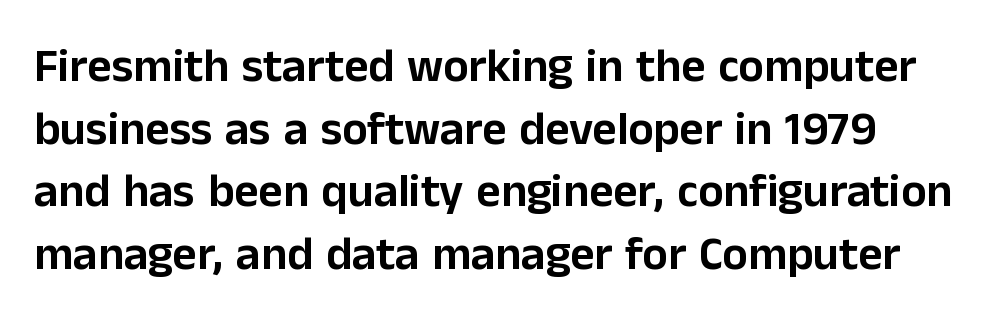
The image shows 47 px sans-serif type, upright; set normal line spacing (1.33x), normal letter spacing, not underlined; low stroke contrast and a medium x-height.
